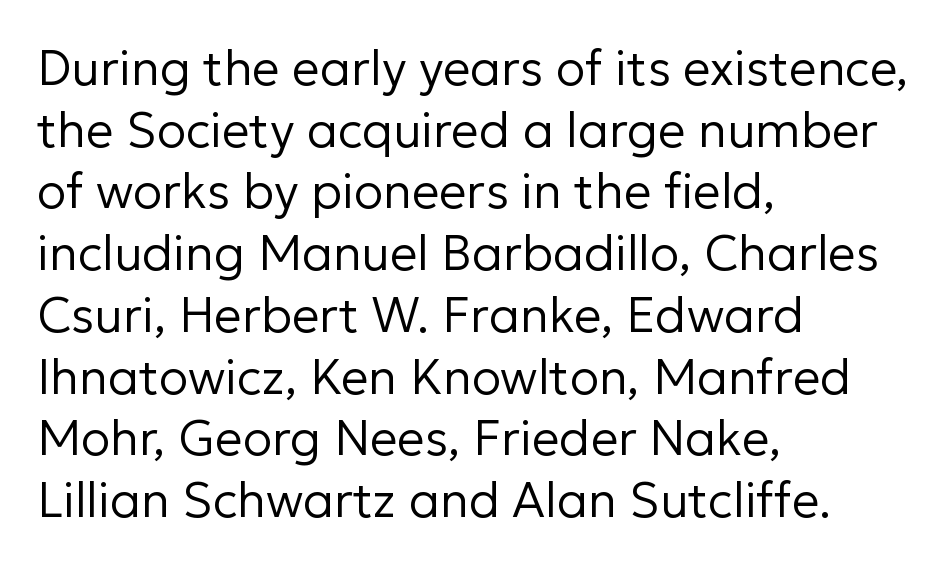
All the whitespace from short lines collects on the right. These glyphs show unthickened strokes, regular width or finer. Looks like regular typesetting: each glyph gets only the width it needs. Underline: absent. The gaps between neighbouring characters are ordinary and unremarkable.
